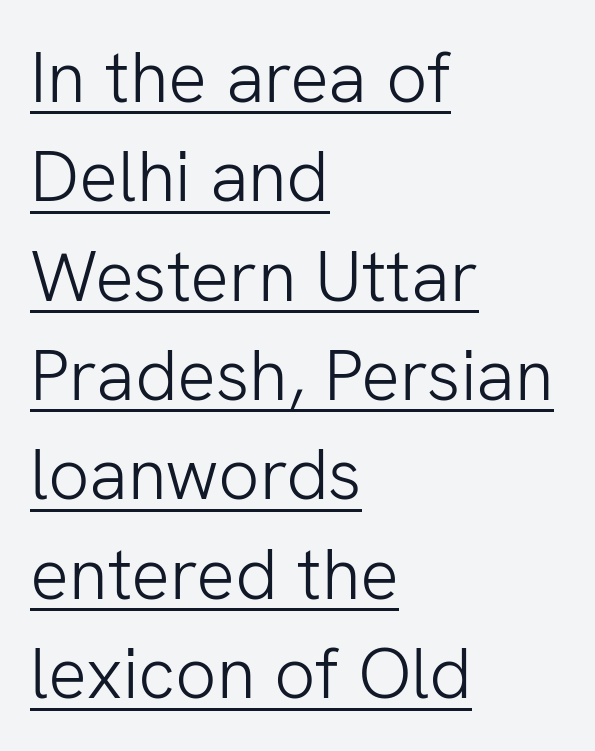
In designer terms, the underline attribute is active on this setting. The letters advance in unequal steps, a hallmark of proportional type. When letters stand straight like this, we call the style roman or upright. The paragraph shown leans on its left margin. The letterforms sit shoulder to shoulder at normal distance.
